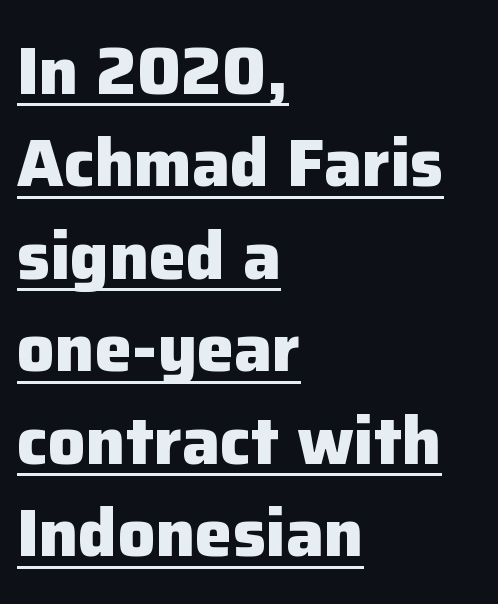
The image shows 67 px heavy sans-serif type, upright; set left-aligned, normal line spacing (1.38x), normal letter spacing, underlined; low stroke contrast and a medium x-height.
